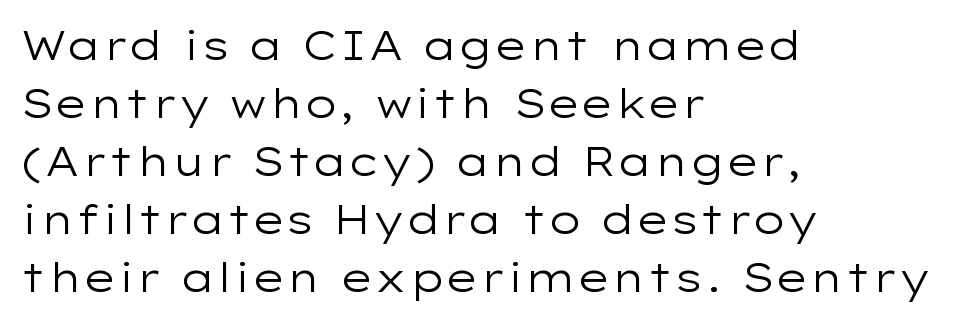
The image shows 40 px regular-weight, wide sans-serif type, upright; set left-aligned, normal line spacing (1.45x), normal letter spacing, not underlined; low stroke contrast and a medium x-height.
